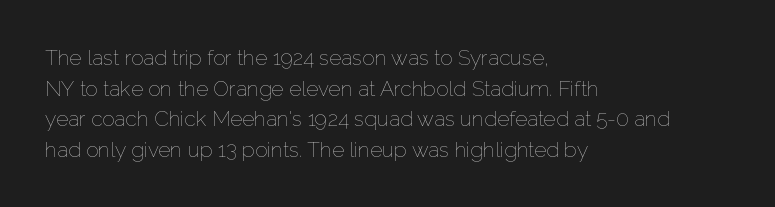
{"italic": "no", "bold": "no", "underline": "no", "align": "left", "line_spacing": "normal", "line_spacing_ratio": 1.46, "letter_spacing": "normal", "letter_spacing_em": 0.0, "glyph_px": 21}
